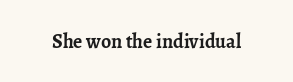
The image shows 20 px bold type, upright; set normal letter spacing, not underlined.
